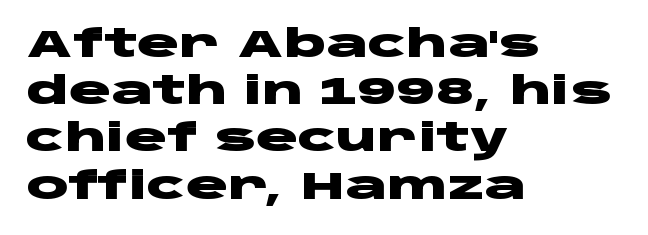
The image shows 39 px heavy, wide sans-serif type, upright; set left-aligned, line spacing 1.21x, normal letter spacing, not underlined; low stroke contrast and a large x-height.
